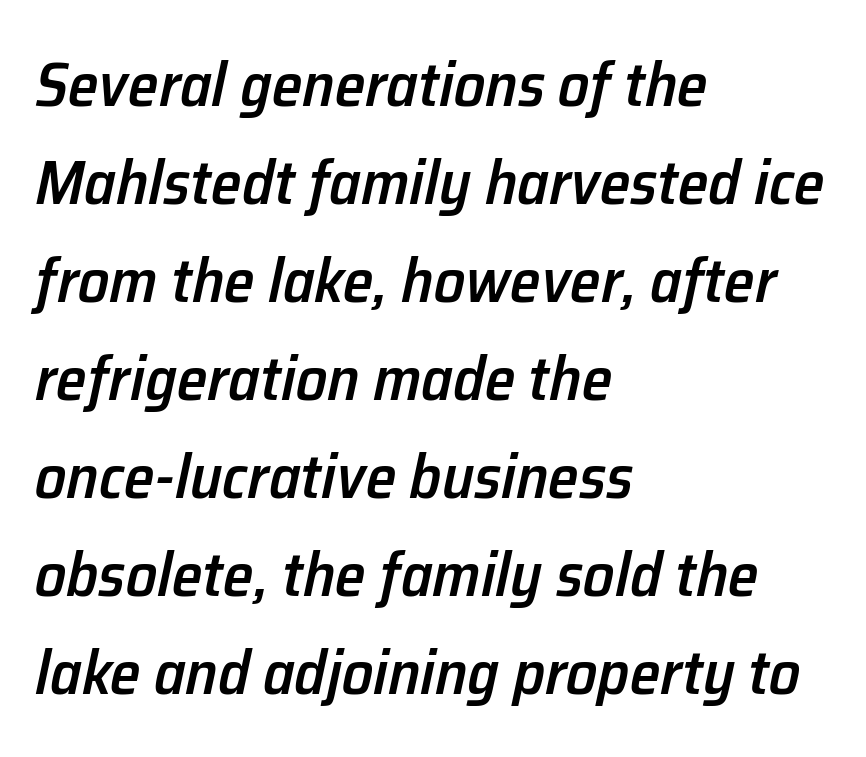
Q: Is the text bold? A: Semi-bold.
Q: Is the text italic (slanted)? A: Yes, it leans right by about 12 degrees.
Q: Is the text underlined? A: No.
Q: How is the paragraph aligned? A: Left-aligned.
Q: Is the spacing between letters normal or unusually wide? A: Normal.
Q: Is the spacing between lines tight, normal or loose? A: Normal.
Q: Width (condensed, normal, or wide)? A: Normal.
Q: Stroke contrast? A: Low.
Q: x-height? A: Medium.
Q: Monospaced? A: No.
